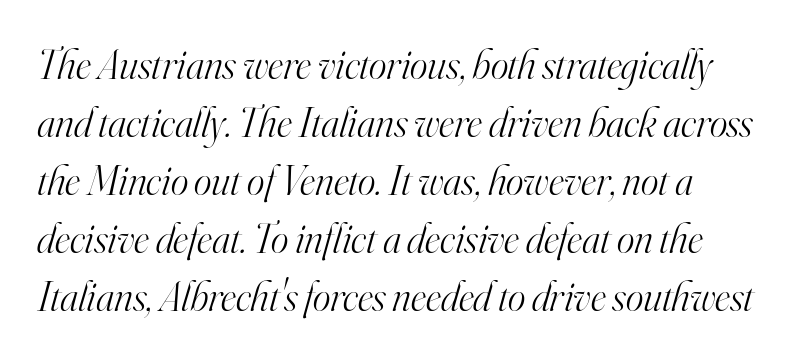
{"serif": "yes", "italic": "yes", "lean": "right", "slant_degrees": 16, "bold": "no", "weight": "light", "width": "normal", "stroke_contrast": "high", "x_height": "small", "monospaced": "no", "underline": "no", "line_spacing": "normal", "line_spacing_ratio": 1.38, "letter_spacing": "normal", "letter_spacing_em": 0.0, "glyph_px": 42}
